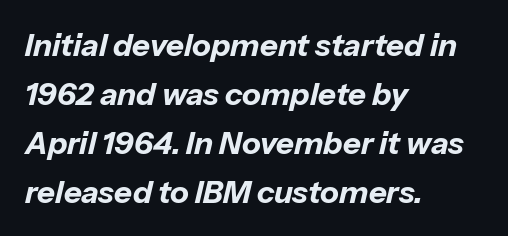
{"italic": "yes", "lean": "right", "slant_degrees": 13, "bold": "yes", "weight": "bold", "width": "normal", "stroke_contrast": "low", "x_height": "medium", "monospaced": "no", "underline": "no", "align": "left", "line_spacing": "normal", "line_spacing_ratio": 1.58, "letter_spacing": "normal", "letter_spacing_em": 0.0, "glyph_px": 31}
